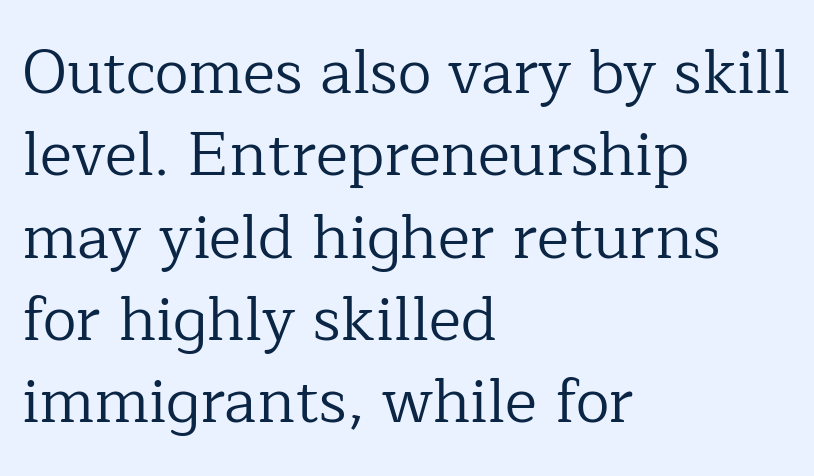
{"serif": "yes", "italic": "no", "bold": "no", "weight": "regular", "width": "normal", "stroke_contrast": "low", "x_height": "medium", "monospaced": "no", "underline": "no", "align": "left", "line_spacing": "normal", "line_spacing_ratio": 1.35, "letter_spacing": "normal", "letter_spacing_em": 0.0, "glyph_px": 61}
